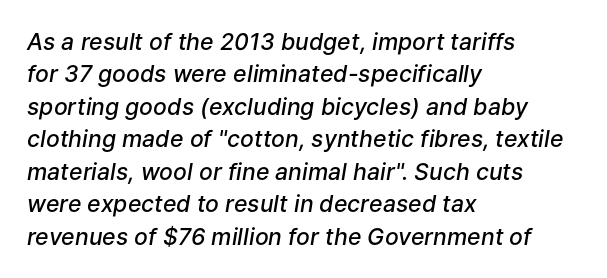
The image shows 23 px text type, italic (leaning right); set left-aligned, normal line spacing (1.41x), normal letter spacing, not underlined.
